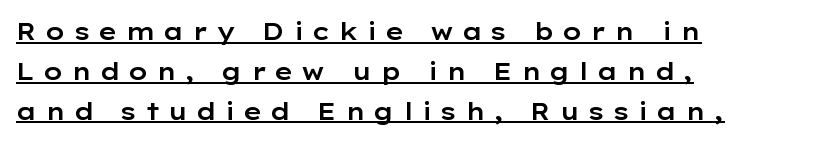
Honestly, the letter spacing is so wide it's the main thing you notice. The glyphs are accompanied by a horizontal stroke just below them. In terms of posture, this sample is upright. Which margin do the lines hug? The left one — the right edge is uneven.
